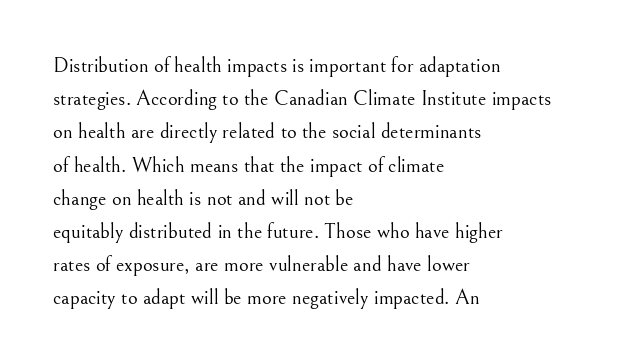
The face looks like a standard text weight, possibly lighter. Short and long lines alike share a common starting point at left. Vertically, the passage feels balanced, rows spaced as you'd expect. A bare baseline throughout the passage. Here the glyphs are tracked normally, forming tight word shapes.
